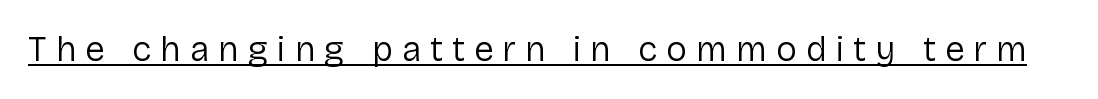
The image shows 35 px regular-weight sans-serif type, upright; set unusually wide letter spacing (+0.26 em), underlined; low stroke contrast and a medium x-height.
